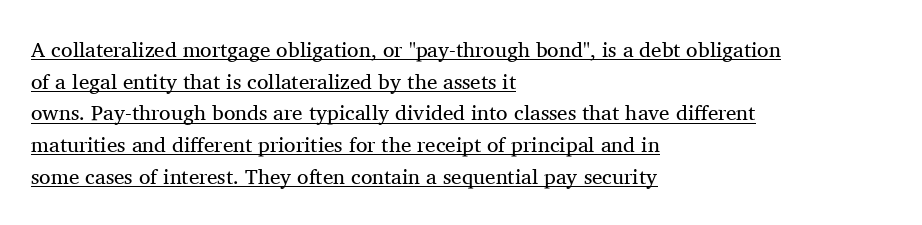
The image shows 21 px text type, upright; set left-aligned, normal line spacing (1.51x), normal letter spacing, underlined.
